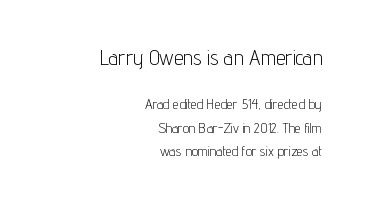
{"italic": "no", "bold": "no", "underline": "no", "align": "right", "line_spacing": "normal", "line_spacing_ratio": 1.65, "letter_spacing": "normal", "letter_spacing_em": 0.0, "larger_block": "first", "size_ratio": 1.5, "glyph_px": 21}
